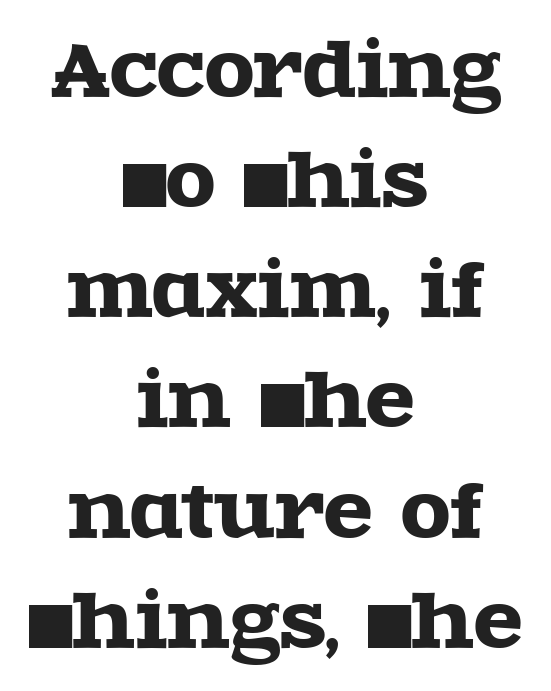
Q: Is the text italic (slanted)? A: No, it is upright.
Q: Is the typeface a serif or a sans-serif typeface? A: Serif.
Q: Is the text underlined? A: No.
Q: How is the paragraph aligned? A: Centered.
Q: Is the spacing between letters normal or unusually wide? A: Normal.
Q: Is the spacing between lines tight, normal or loose? A: Normal.
Q: Width (condensed, normal, or wide)? A: Wide.
Q: x-height? A: Large.
Q: Monospaced? A: No.
